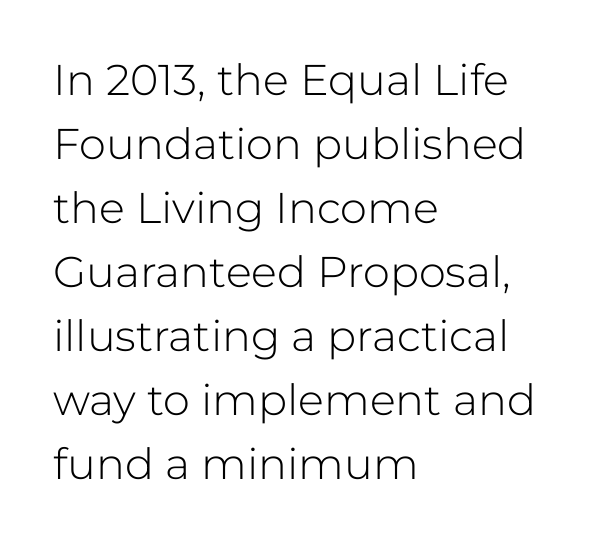
The image shows 43 px light sans-serif type, upright; set left-aligned, normal line spacing (1.49x), normal letter spacing, not underlined; low stroke contrast and a medium x-height.
